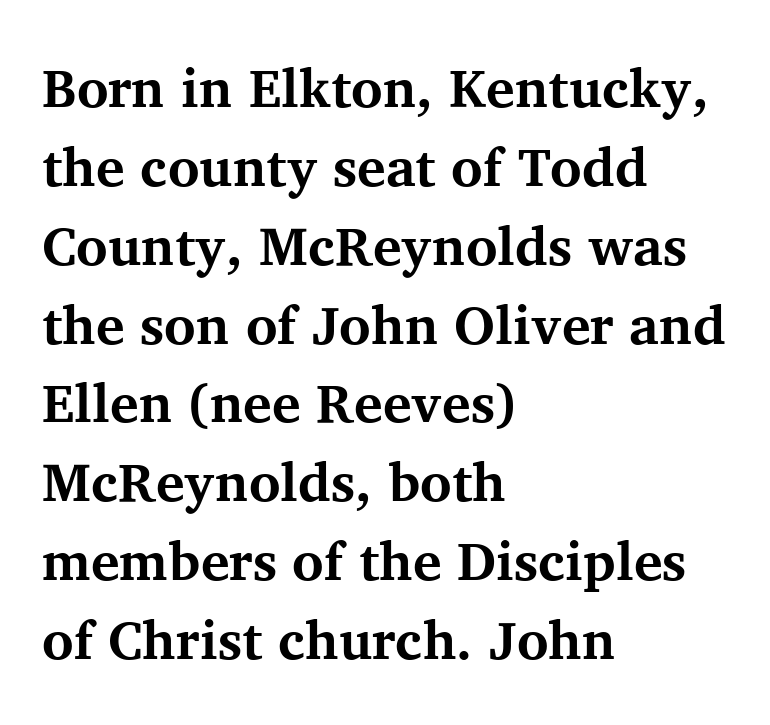
Q: Is the text bold? A: Yes.
Q: Is the text italic (slanted)? A: No, it is upright.
Q: Is the typeface a serif or a sans-serif typeface? A: Serif.
Q: Is the text underlined? A: No.
Q: How is the paragraph aligned? A: Left-aligned.
Q: Is the spacing between letters normal or unusually wide? A: Normal.
Q: Is the spacing between lines tight, normal or loose? A: Normal.
Q: Width (condensed, normal, or wide)? A: Normal.
Q: Stroke contrast? A: Medium.
Q: x-height? A: Medium.
Q: Monospaced? A: No.
